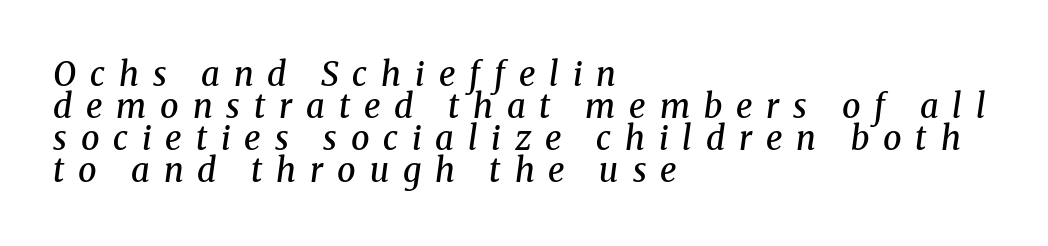
The image shows 33 px semibold serif type, italic (leaning right); set left-aligned, tight line spacing (0.97x), unusually wide letter spacing (+0.42 em), not underlined; medium stroke contrast and a medium x-height.
